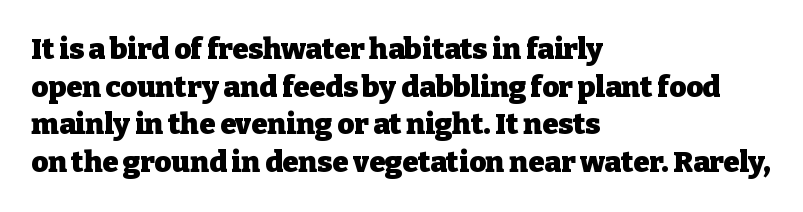
{"serif": "yes", "italic": "no", "bold": "yes", "weight": "heavy", "width": "normal", "stroke_contrast": "low", "x_height": "medium", "monospaced": "no", "underline": "no", "align": "left", "line_spacing": "normal", "line_spacing_ratio": 1.3, "letter_spacing": "normal", "letter_spacing_em": 0.0, "glyph_px": 29}
